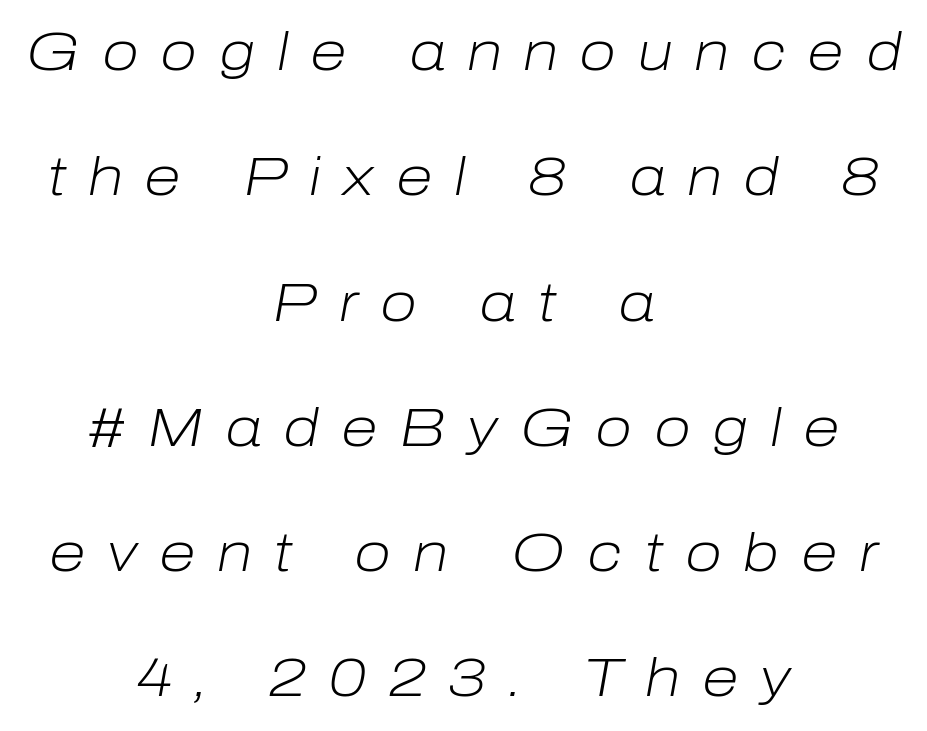
Q: Is the text bold? A: No.
Q: Is the text italic (slanted)? A: Yes, it leans right by about 10 degrees.
Q: Is the text underlined? A: No.
Q: How is the paragraph aligned? A: Centered.
Q: Is the spacing between letters normal or unusually wide? A: Unusually wide.
Q: Is the spacing between lines tight, normal or loose? A: Loose.
Q: Width (condensed, normal, or wide)? A: Normal.
Q: Stroke contrast? A: Low.
Q: x-height? A: Medium.
Q: Monospaced? A: No.
